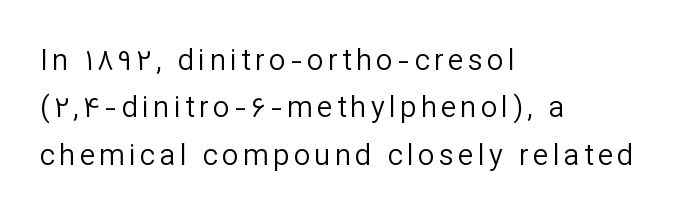
Compared with a typical body face, this is equally light or lighter still. Plain, unruled lines of type. Vertically, the passage feels balanced, rows spaced as you'd expect. Think of a printed novel: that variable character pitch is what you see here. If you drew a ruler down the left edge, every line would touch it.
